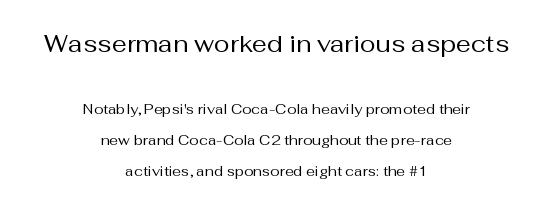
Q: Is the text bold? A: No.
Q: Is the text italic (slanted)? A: No, it is upright.
Q: Is the text underlined? A: No.
Q: How is the paragraph aligned? A: Centered.
Q: Is the spacing between letters normal or unusually wide? A: Normal.
Q: Is the spacing between lines tight, normal or loose? A: Loose.
Q: Which block of text is set in a larger size, the first (top) or the second (bottom)? A: The first (top) one.
